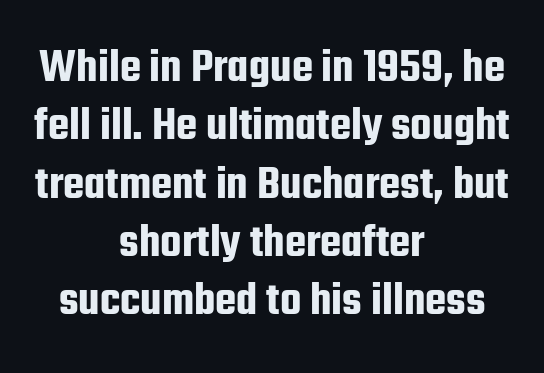
{"serif": "no", "italic": "no", "width": "condensed", "stroke_contrast": "low", "x_height": "medium", "monospaced": "no", "underline": "no", "align": "center", "line_spacing_ratio": 1.19, "letter_spacing": "normal", "letter_spacing_em": 0.0, "glyph_px": 49}
